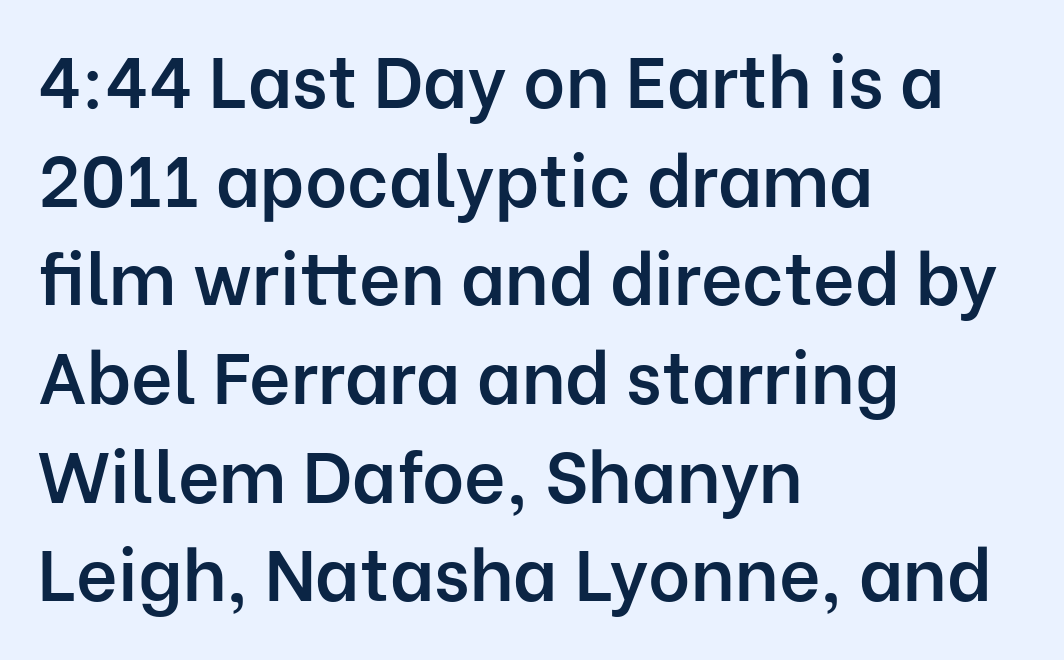
{"serif": "no", "italic": "no", "bold": "semi", "weight": "semibold", "width": "normal", "stroke_contrast": "low", "x_height": "medium", "monospaced": "no", "underline": "no", "align": "left", "line_spacing": "normal", "line_spacing_ratio": 1.37, "letter_spacing": "normal", "letter_spacing_em": 0.0, "glyph_px": 72}
